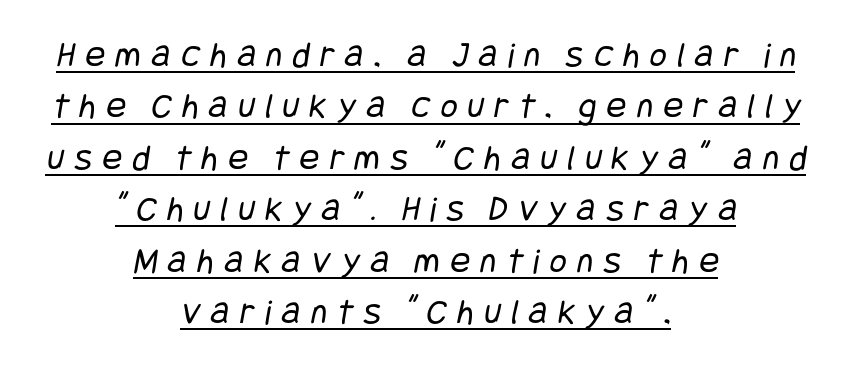
The image shows 37 px regular-weight, condensed sans-serif type; set centered, normal line spacing (1.39x), unusually wide letter spacing (+0.28 em), underlined; low stroke contrast and a large x-height.
